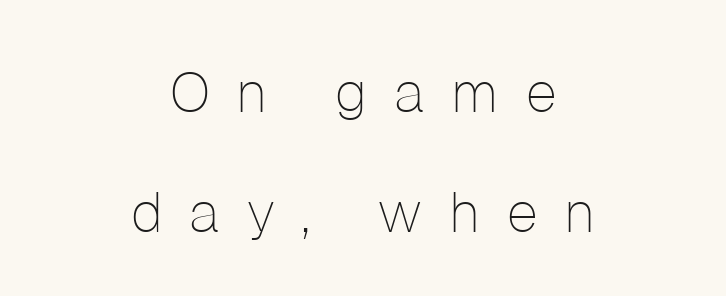
{"serif": "no", "italic": "no", "bold": "no", "weight": "thin", "width": "normal", "stroke_contrast": "low", "x_height": "medium", "monospaced": "no", "underline": "no", "align": "center", "line_spacing": "loose", "line_spacing_ratio": 2.14, "letter_spacing": "wide", "letter_spacing_em": 0.48, "glyph_px": 56}
